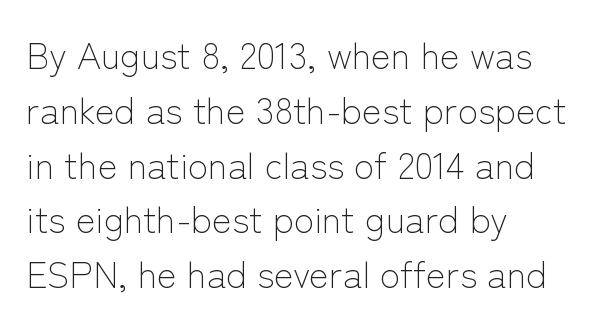
Q: Is the text bold? A: No.
Q: Is the text italic (slanted)? A: No, it is upright.
Q: Is the typeface a serif or a sans-serif typeface? A: Sans-serif.
Q: Is the text underlined? A: No.
Q: How is the paragraph aligned? A: Left-aligned.
Q: Is the spacing between letters normal or unusually wide? A: Normal.
Q: Is the spacing between lines tight, normal or loose? A: Normal.
Q: Width (condensed, normal, or wide)? A: Normal.
Q: Stroke contrast? A: Low.
Q: x-height? A: Medium.
Q: Monospaced? A: No.
